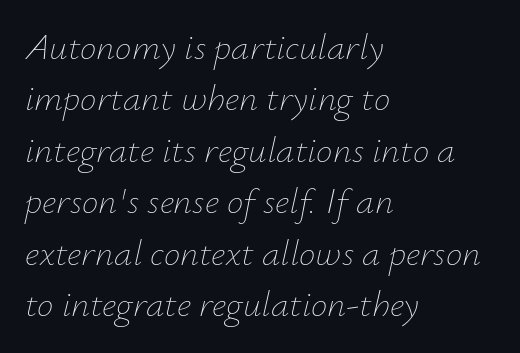
The image shows 37 px thin type, italic (leaning right); set left-aligned, normal line spacing (1.39x), normal letter spacing, not underlined; low stroke contrast and a small x-height.
